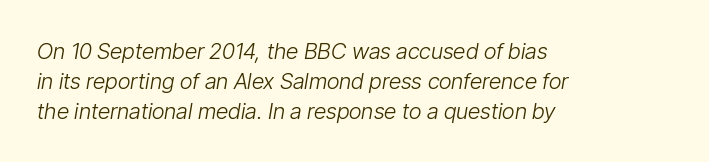
The image shows 22 px text type, italic (leaning right); set left-aligned, normal line spacing (1.36x), normal letter spacing, not underlined.
